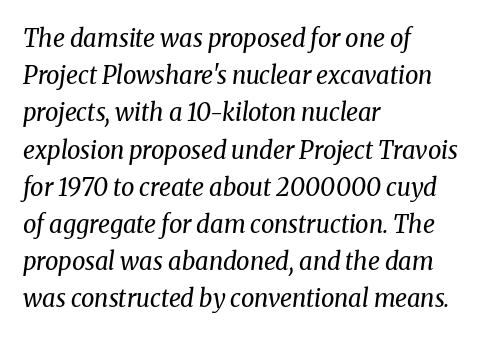
{"italic": "yes", "lean": "right", "slant_degrees": 8, "bold": "no", "underline": "no", "align": "left", "line_spacing": "normal", "line_spacing_ratio": 1.55, "letter_spacing": "normal", "letter_spacing_em": 0.0, "glyph_px": 24}
